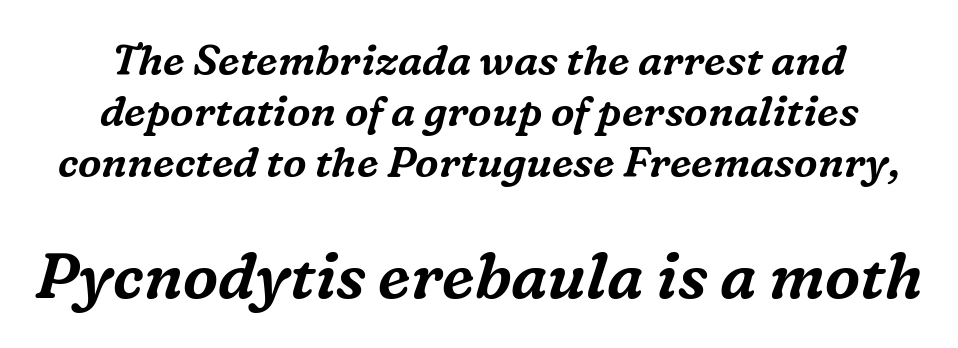
{"serif": "yes", "italic": "yes", "lean": "right", "slant_degrees": 16, "width": "normal", "stroke_contrast": "medium", "x_height": "medium", "monospaced": "no", "underline": "no", "line_spacing_ratio": 1.21, "letter_spacing": "normal", "letter_spacing_em": 0.0, "larger_block": "second", "size_ratio": 1.5, "glyph_px": 63}
